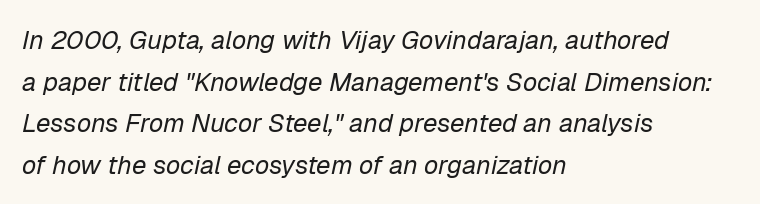
{"italic": "yes", "lean": "right", "slant_degrees": 12, "bold": "no", "underline": "no", "align": "left", "line_spacing": "normal", "line_spacing_ratio": 1.6, "letter_spacing": "normal", "letter_spacing_em": 0.0, "glyph_px": 26}
